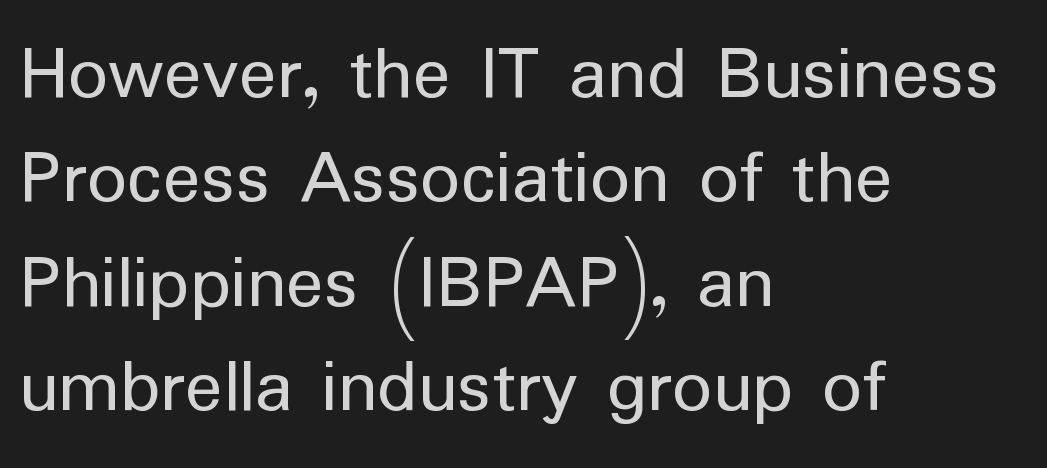
The image shows 79 px regular-weight sans-serif type, upright; set left-aligned, normal line spacing (1.32x), normal letter spacing, not underlined; low stroke contrast and a medium x-height.
